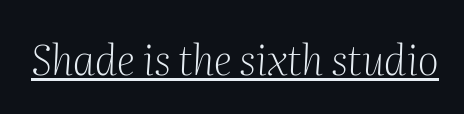
The image shows 41 px light serif type, italic (leaning right); set normal letter spacing, underlined; medium stroke contrast and a medium x-height.
